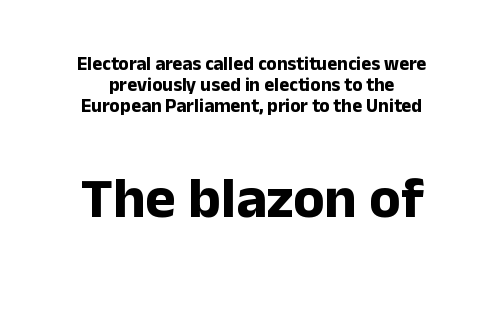
{"serif": "no", "italic": "no", "bold": "yes", "weight": "bold", "width": "normal", "stroke_contrast": "low", "x_height": "medium", "monospaced": "no", "underline": "no", "line_spacing": "tight", "line_spacing_ratio": 1.1, "letter_spacing": "normal", "letter_spacing_em": 0.0, "larger_block": "second", "size_ratio": 3.05, "glyph_px": 58}
